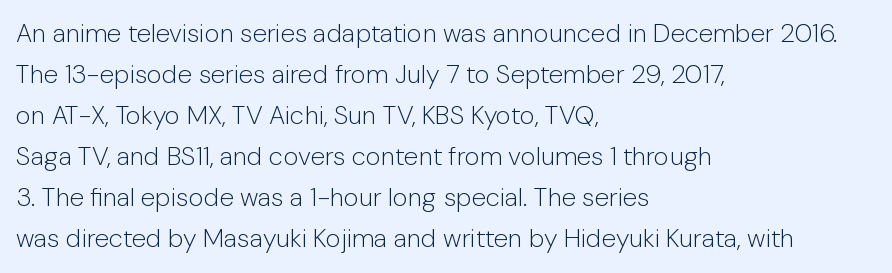
{"italic": "no", "bold": "no", "underline": "no", "align": "left", "line_spacing": "normal", "line_spacing_ratio": 1.58, "letter_spacing": "normal", "letter_spacing_em": 0.0, "glyph_px": 26}
